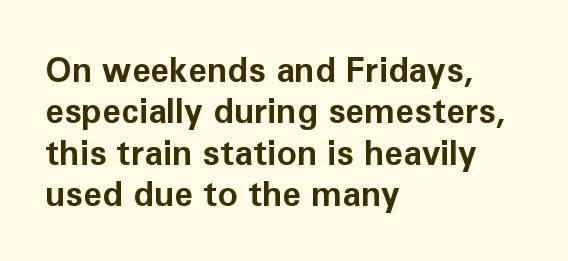
The lines are quadded left. It's the straight-up-and-down kind of type. Standard letterfit; no display-style spreading of the glyphs. On the weight axis this lands at bold, roughly 700. The letters advance in unequal steps, a hallmark of proportional type. Rule under the text: the space is simply empty.
